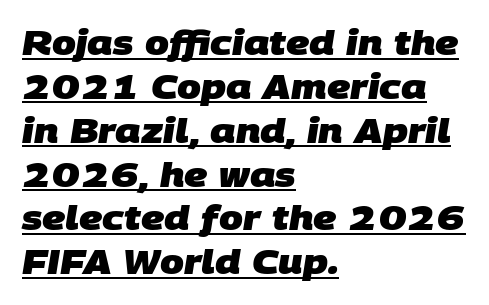
Q: Is the text bold? A: Yes.
Q: Is the typeface a serif or a sans-serif typeface? A: Sans-serif.
Q: Is the text underlined? A: Yes.
Q: How is the paragraph aligned? A: Left-aligned.
Q: Is the spacing between letters normal or unusually wide? A: Normal.
Q: Is the spacing between lines tight, normal or loose? A: Normal.
Q: Width (condensed, normal, or wide)? A: Normal.
Q: Stroke contrast? A: Low.
Q: x-height? A: Large.
Q: Monospaced? A: No.
